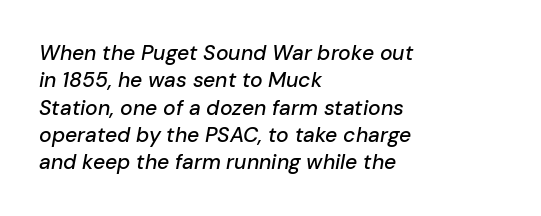
The image shows 21 px text type, italic (leaning right); set left-aligned, normal line spacing (1.3x), normal letter spacing, not underlined.
